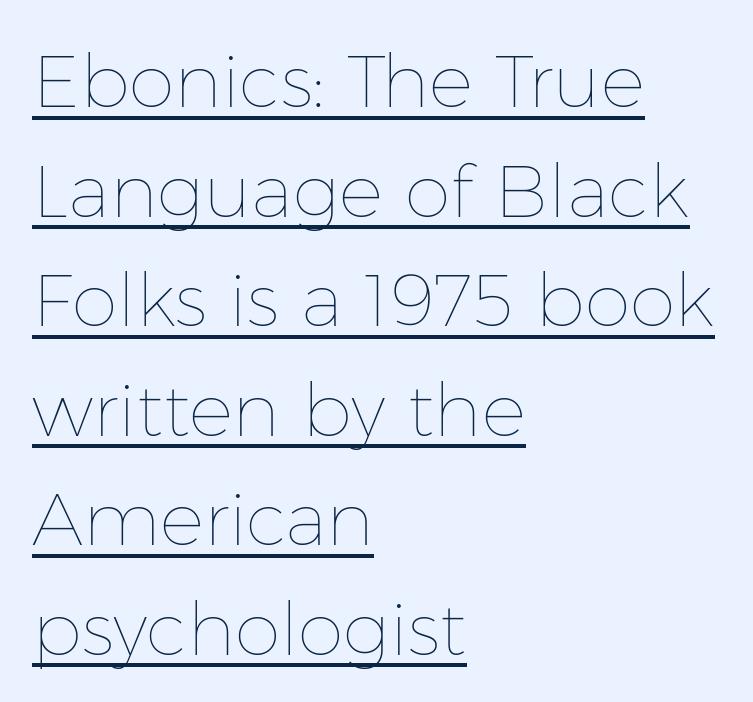
Q: Is the text bold? A: No.
Q: Is the text italic (slanted)? A: No, it is upright.
Q: Is the text underlined? A: Yes.
Q: How is the paragraph aligned? A: Left-aligned.
Q: Is the spacing between letters normal or unusually wide? A: Normal.
Q: Is the spacing between lines tight, normal or loose? A: Normal.
Q: Width (condensed, normal, or wide)? A: Normal.
Q: Stroke contrast? A: Low.
Q: x-height? A: Medium.
Q: Monospaced? A: No.
